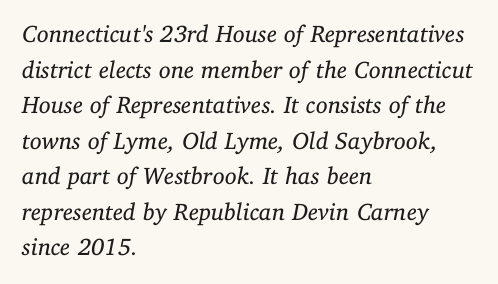
Q: Is the text bold? A: No.
Q: Is the text italic (slanted)? A: Yes, it leans right by about 11 degrees.
Q: Is the text underlined? A: No.
Q: How is the paragraph aligned? A: Left-aligned.
Q: Is the spacing between letters normal or unusually wide? A: Normal.
Q: Is the spacing between lines tight, normal or loose? A: Normal.
